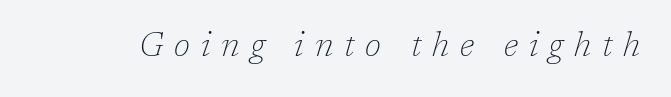
{"serif": "yes", "italic": "yes", "lean": "right", "slant_degrees": 17, "bold": "no", "weight": "thin", "width": "normal", "stroke_contrast": "low", "x_height": "medium", "monospaced": "no", "underline": "no", "letter_spacing": "wide", "letter_spacing_em": 0.32, "glyph_px": 34}
